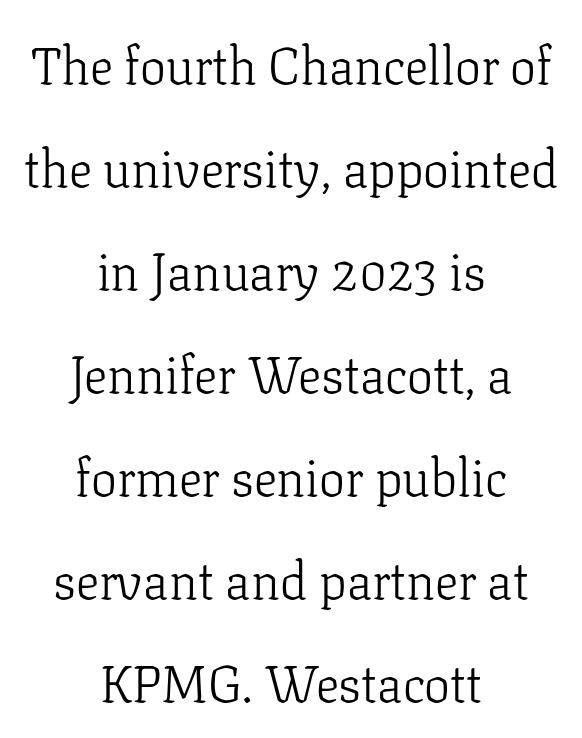
Q: Is the text bold? A: No.
Q: Is the text italic (slanted)? A: No, it is upright.
Q: Is the typeface a serif or a sans-serif typeface? A: Serif.
Q: Is the text underlined? A: No.
Q: How is the paragraph aligned? A: Centered.
Q: Is the spacing between letters normal or unusually wide? A: Normal.
Q: Is the spacing between lines tight, normal or loose? A: Loose.
Q: Width (condensed, normal, or wide)? A: Normal.
Q: Stroke contrast? A: Low.
Q: x-height? A: Medium.
Q: Monospaced? A: No.
